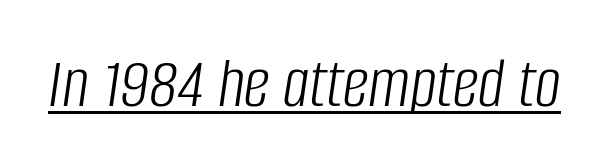
{"italic": "yes", "lean": "right", "slant_degrees": 8, "bold": "no", "weight": "light", "width": "condensed", "stroke_contrast": "low", "x_height": "large", "monospaced": "no", "underline": "yes", "letter_spacing": "normal", "letter_spacing_em": 0.0, "glyph_px": 73}
